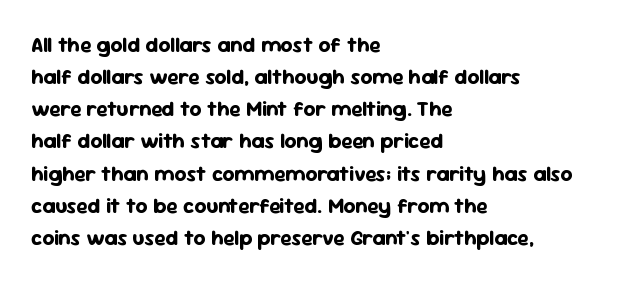
Q: Is the text bold? A: Yes.
Q: Is the text italic (slanted)? A: No, it is upright.
Q: Is the text underlined? A: No.
Q: How is the paragraph aligned? A: Left-aligned.
Q: Is the spacing between letters normal or unusually wide? A: Normal.
Q: Is the spacing between lines tight, normal or loose? A: Normal.
